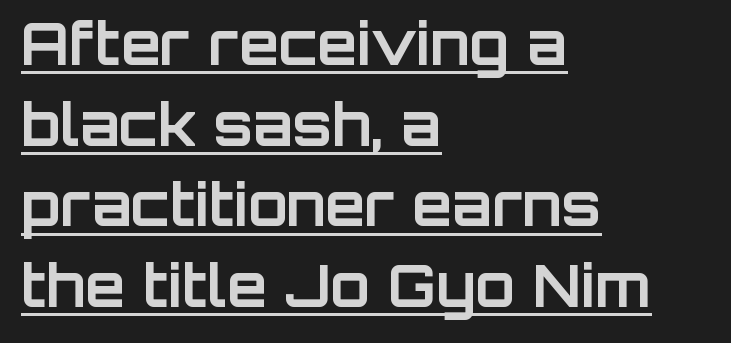
Q: Is the text bold? A: Yes.
Q: Is the text italic (slanted)? A: No, it is upright.
Q: Is the typeface a serif or a sans-serif typeface? A: Sans-serif.
Q: Is the text underlined? A: Yes.
Q: How is the paragraph aligned? A: Left-aligned.
Q: Is the spacing between letters normal or unusually wide? A: Normal.
Q: Is the spacing between lines tight, normal or loose? A: Normal.
Q: Width (condensed, normal, or wide)? A: Normal.
Q: Stroke contrast? A: Low.
Q: x-height? A: Large.
Q: Monospaced? A: No.
